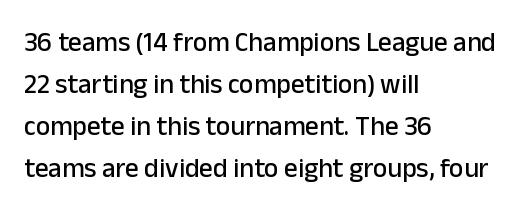
Q: Is the text italic (slanted)? A: No, it is upright.
Q: Is the text underlined? A: No.
Q: How is the paragraph aligned? A: Left-aligned.
Q: Is the spacing between letters normal or unusually wide? A: Normal.
Q: Is the spacing between lines tight, normal or loose? A: Normal.
